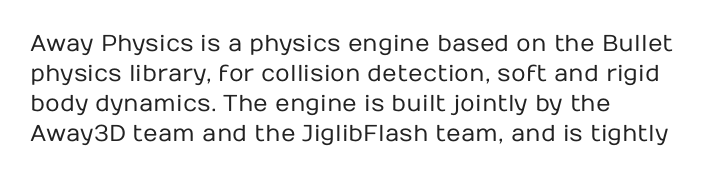
The image shows 23 px text type, upright; set left-aligned, normal line spacing (1.31x), normal letter spacing, not underlined.
